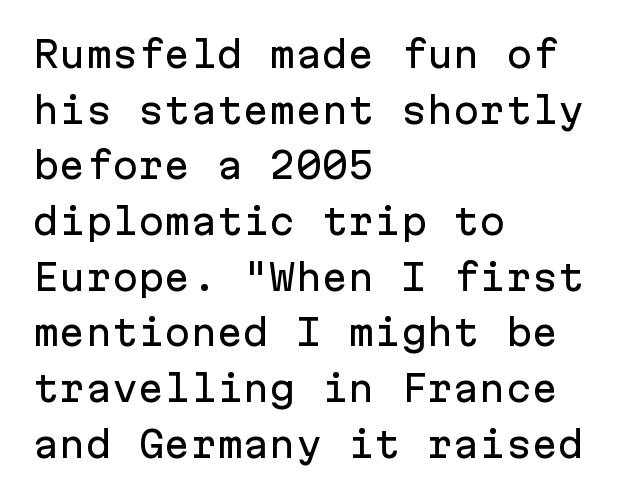
The image shows 35 px sans-serif type, upright, monospaced; set left-aligned, normal line spacing (1.59x), normal letter spacing, not underlined; low stroke contrast and a medium x-height.
